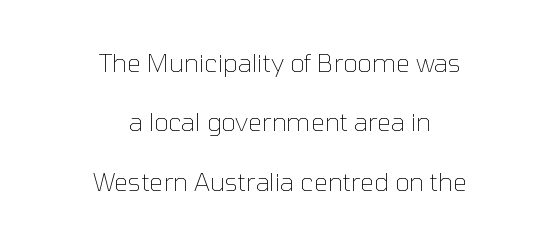
{"italic": "no", "bold": "no", "underline": "no", "align": "center", "line_spacing": "loose", "line_spacing_ratio": 2.38, "letter_spacing": "normal", "letter_spacing_em": 0.0, "glyph_px": 25}
